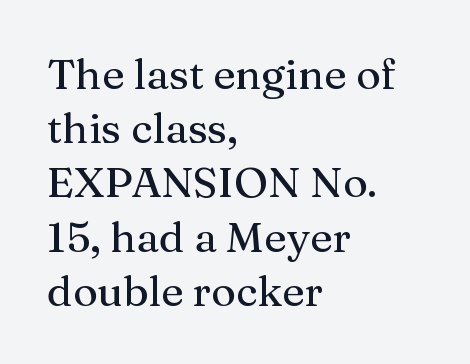
{"serif": "yes", "italic": "no", "width": "normal", "stroke_contrast": "medium", "x_height": "medium", "monospaced": "no", "underline": "no", "align": "left", "line_spacing": "normal", "line_spacing_ratio": 1.29, "letter_spacing": "normal", "letter_spacing_em": 0.0, "glyph_px": 42}
